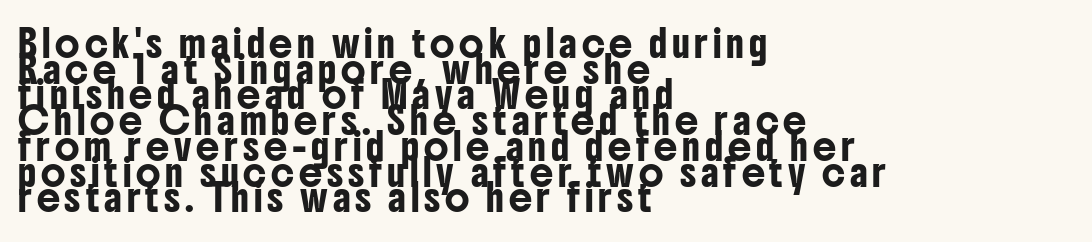
The image shows 26 px text type, upright; set left-aligned, tight line spacing (0.99x), not underlined.
